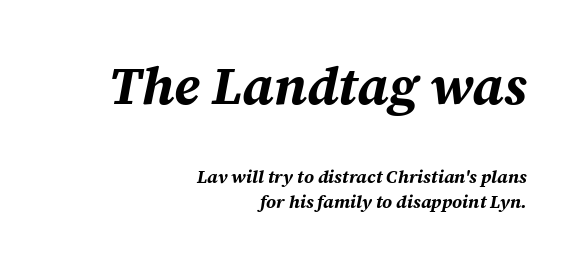
{"italic": "yes", "lean": "right", "slant_degrees": 12, "bold": "yes", "weight": "bold", "width": "normal", "stroke_contrast": "medium", "x_height": "medium", "monospaced": "no", "underline": "no", "align": "right", "line_spacing": "normal", "line_spacing_ratio": 1.37, "letter_spacing": "normal", "letter_spacing_em": 0.0, "larger_block": "first", "size_ratio": 2.94, "glyph_px": 53}
